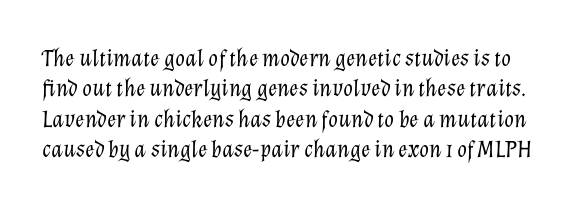
{"italic": "yes", "lean": "right", "slant_degrees": 12, "bold": "no", "underline": "no", "line_spacing_ratio": 1.22, "letter_spacing": "normal", "letter_spacing_em": 0.0, "glyph_px": 25}
